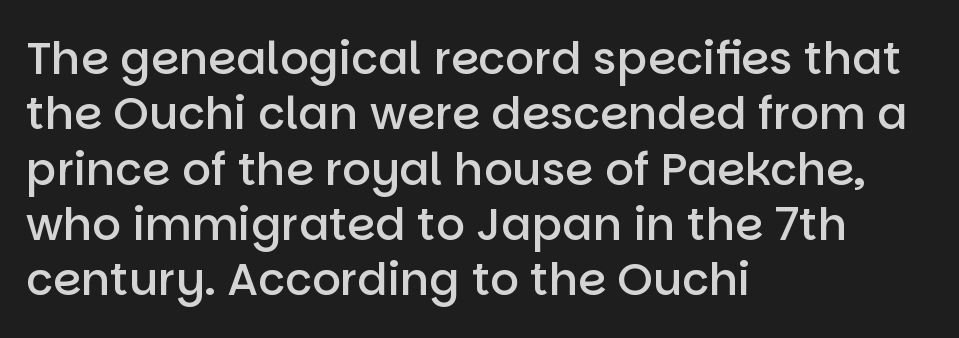
{"serif": "no", "italic": "no", "bold": "semi", "weight": "semibold", "width": "normal", "stroke_contrast": "low", "x_height": "large", "monospaced": "no", "underline": "no", "align": "left", "line_spacing_ratio": 1.23, "letter_spacing": "normal", "letter_spacing_em": 0.0, "glyph_px": 45}
